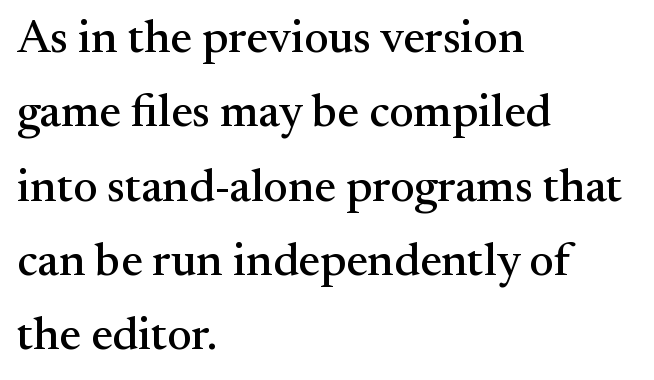
Q: Is the text italic (slanted)? A: No, it is upright.
Q: Is the typeface a serif or a sans-serif typeface? A: Serif.
Q: Is the text underlined? A: No.
Q: How is the paragraph aligned? A: Left-aligned.
Q: Is the spacing between letters normal or unusually wide? A: Normal.
Q: Is the spacing between lines tight, normal or loose? A: Normal.
Q: Width (condensed, normal, or wide)? A: Normal.
Q: Stroke contrast? A: Medium.
Q: x-height? A: Small.
Q: Monospaced? A: No.
